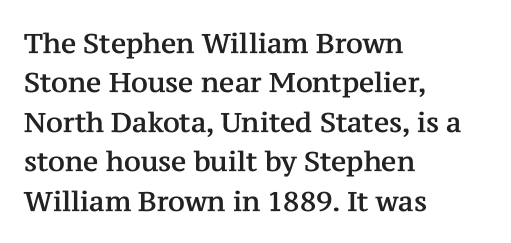
{"italic": "no", "underline": "no", "align": "left", "line_spacing": "normal", "line_spacing_ratio": 1.46, "letter_spacing": "normal", "letter_spacing_em": 0.0, "glyph_px": 27}
